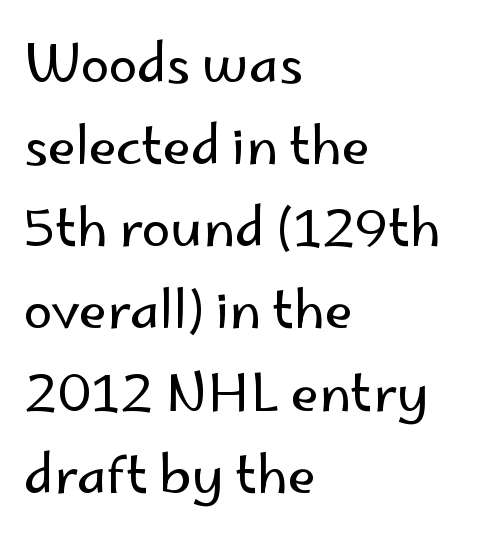
Serif or sans? Sans — the stroke terminals are bare. How are the letters spaced? Ordinarily, with no added tracking. Each letter keeps its own natural width here, so spacing adapts to shape. Summary of vertical rhythm: regular, with standard interline spacing. The rendering anchors every line to the left-hand side. This is the regular roman posture of the typeface.
